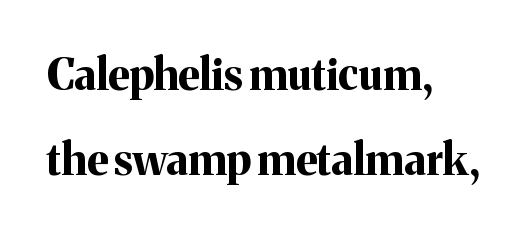
{"serif": "yes", "italic": "no", "bold": "yes", "weight": "bold", "width": "normal", "stroke_contrast": "medium", "x_height": "medium", "monospaced": "no", "underline": "no", "align": "left", "line_spacing": "loose", "line_spacing_ratio": 1.97, "letter_spacing": "normal", "letter_spacing_em": 0.0, "glyph_px": 43}
